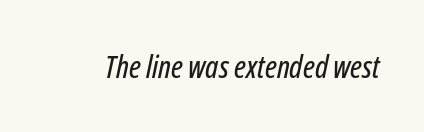
Q: Is the text italic (slanted)? A: Yes, it leans right by about 12 degrees.
Q: Is the text underlined? A: No.
Q: Is the spacing between letters normal or unusually wide? A: Normal.
Q: Width (condensed, normal, or wide)? A: Condensed.
Q: Stroke contrast? A: Low.
Q: x-height? A: Medium.
Q: Monospaced? A: No.
